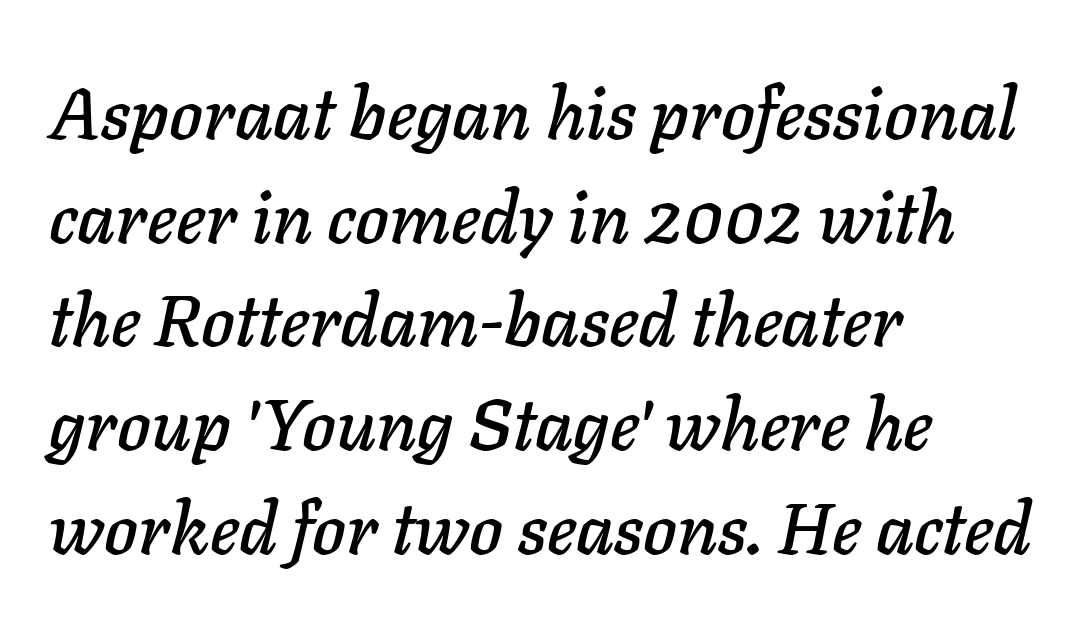
If you drew a line through each stem, it would be angled. One glance says typical: line gaps are just what's usual. Check the space under the baseline: it is left empty. Each word holds together tightly as a unit, with standard inter-letter gaps. Is this a fixed-width face? No — the glyphs have proportional, varying widths.
